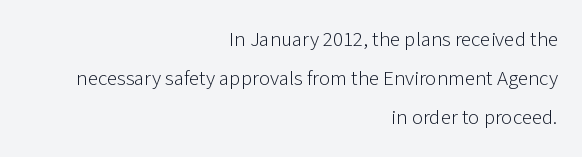
The font is comparable to plain body text, perhaps lighter. This rendering uses right alignment, leaving the left contour irregular. This rendering leaves character spacing at its baseline value. Honestly, there is no underline to notice here at all.
